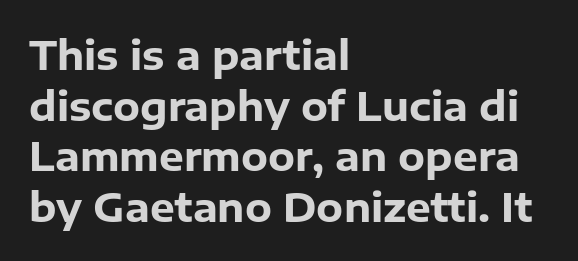
{"serif": "no", "italic": "no", "bold": "yes", "weight": "heavy", "width": "normal", "stroke_contrast": "low", "x_height": "medium", "monospaced": "no", "underline": "no", "align": "left", "line_spacing": "normal", "line_spacing_ratio": 1.3, "letter_spacing": "normal", "letter_spacing_em": 0.0, "glyph_px": 39}
